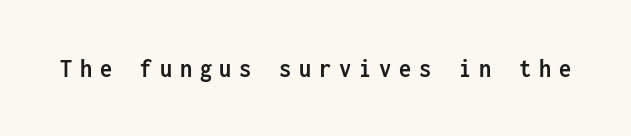
Q: Is the text bold? A: Yes.
Q: Is the text italic (slanted)? A: No, it is upright.
Q: Is the text underlined? A: No.
Q: Is the spacing between letters normal or unusually wide? A: Unusually wide.
